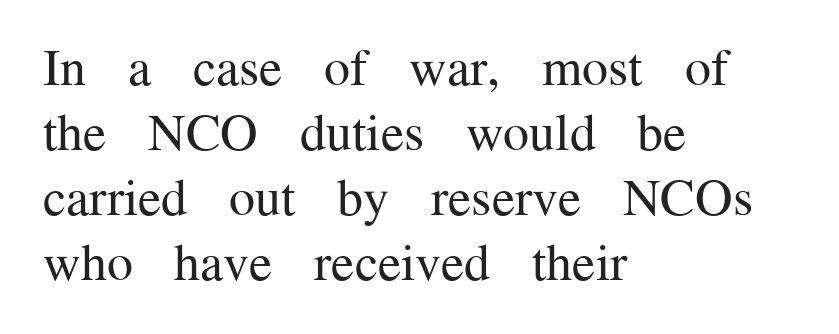
Line starts are locked; line ends wander. In terms of leading, this rendering sits right in the middle. Only glyphs here, with clear space below each row. Stems here are at most as thick as an everyday book face.
